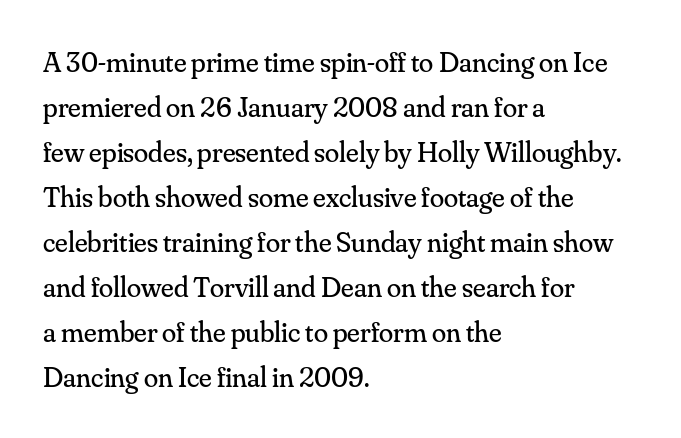
The image shows 29 px regular-weight serif type, upright; set left-aligned, normal line spacing (1.55x), normal letter spacing, not underlined; medium stroke contrast and a small x-height.
